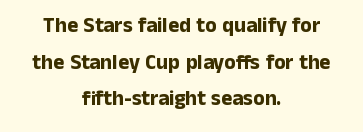
The image shows 21 px bold type, upright; set centered, line spacing 1.75x, normal letter spacing, not underlined.
